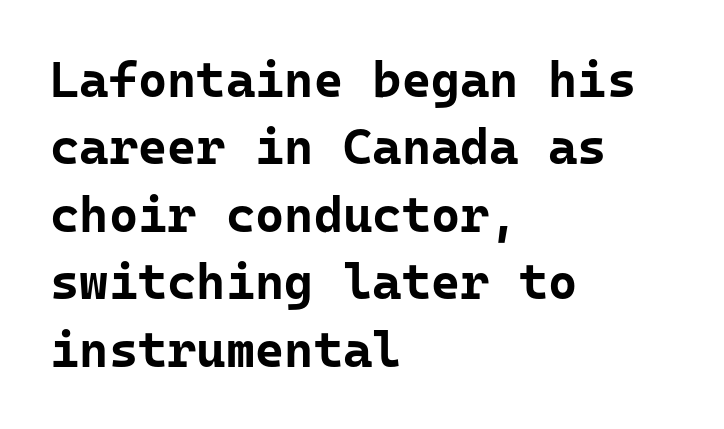
Q: Is the text bold? A: Yes.
Q: Is the text italic (slanted)? A: No, it is upright.
Q: Is the typeface a serif or a sans-serif typeface? A: Sans-serif.
Q: Is the text underlined? A: No.
Q: How is the paragraph aligned? A: Left-aligned.
Q: Is the spacing between letters normal or unusually wide? A: Normal.
Q: Is the spacing between lines tight, normal or loose? A: Normal.
Q: Width (condensed, normal, or wide)? A: Normal.
Q: Stroke contrast? A: Low.
Q: x-height? A: Medium.
